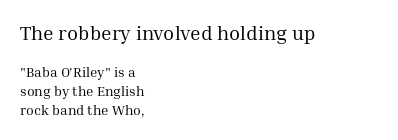
{"italic": "no", "bold": "no", "underline": "no", "align": "left", "line_spacing": "normal", "line_spacing_ratio": 1.36, "letter_spacing": "normal", "letter_spacing_em": 0.0, "larger_block": "first", "size_ratio": 1.43, "glyph_px": 20}
